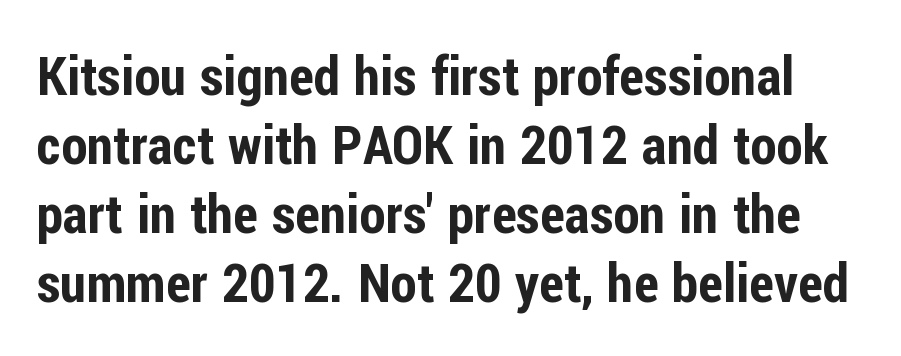
{"serif": "no", "italic": "no", "width": "condensed", "stroke_contrast": "low", "x_height": "medium", "monospaced": "no", "underline": "no", "line_spacing": "normal", "line_spacing_ratio": 1.28, "letter_spacing": "normal", "letter_spacing_em": 0.0, "glyph_px": 54}
